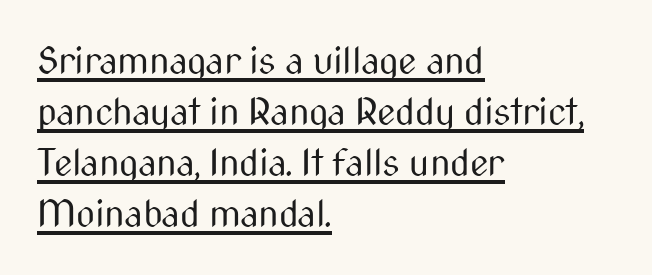
{"serif": "no", "italic": "no", "bold": "no", "weight": "regular", "width": "condensed", "stroke_contrast": "medium", "x_height": "medium", "monospaced": "no", "underline": "yes", "align": "left", "line_spacing": "normal", "line_spacing_ratio": 1.38, "letter_spacing": "normal", "letter_spacing_em": 0.0, "glyph_px": 37}
